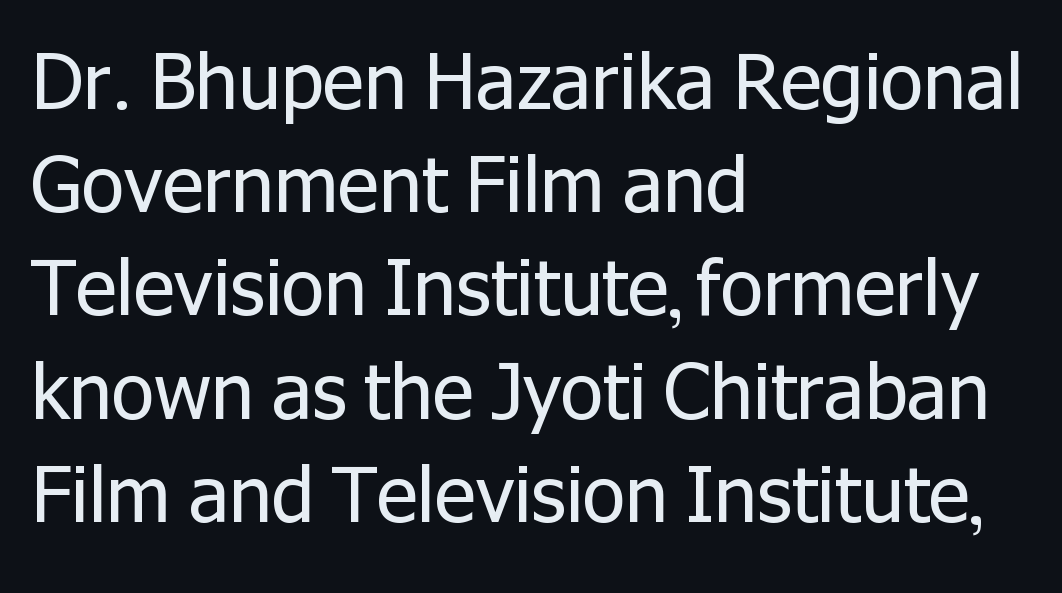
The image shows 77 px regular-weight sans-serif type, upright; set left-aligned, normal line spacing (1.34x), normal letter spacing, not underlined; low stroke contrast and a medium x-height.
